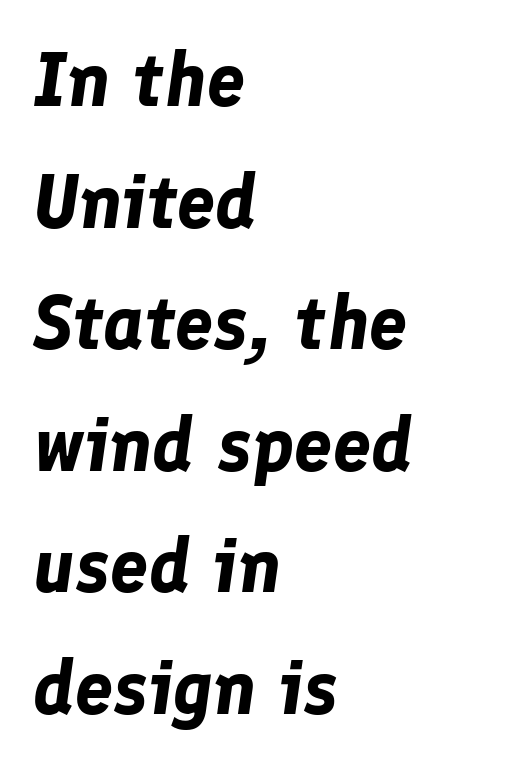
{"italic": "yes", "lean": "right", "slant_degrees": 8, "bold": "yes", "weight": "bold", "width": "normal", "stroke_contrast": "low", "x_height": "medium", "monospaced": "no", "underline": "no", "align": "left", "line_spacing": "normal", "line_spacing_ratio": 1.6, "letter_spacing": "normal", "letter_spacing_em": 0.0, "glyph_px": 76}
